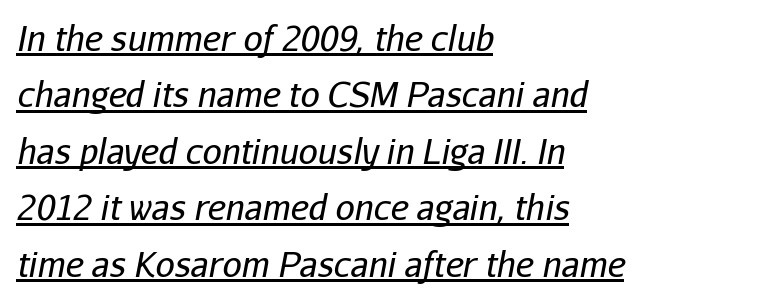
What's the leading like? Ordinary, nothing unusual. The passage shown is typed in a proportional face where columns would drift. Tracking here is standard; glyphs follow each other at the usual distance. Stem width sits at or under what a default text font uses. The passage is arranged the way most books set body copy — flush left.
